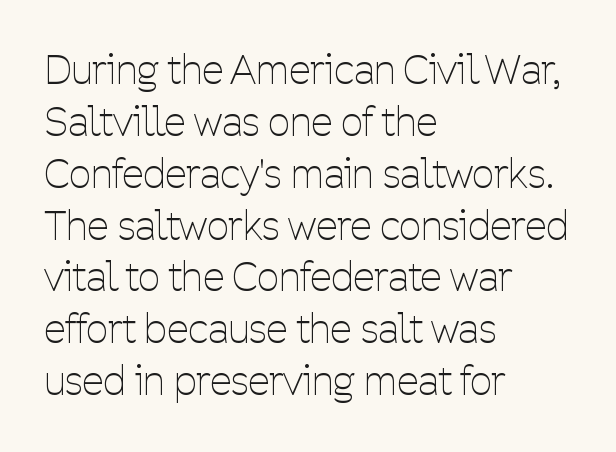
{"serif": "no", "italic": "no", "bold": "no", "weight": "thin", "width": "condensed", "stroke_contrast": "low", "x_height": "medium", "monospaced": "no", "underline": "no", "align": "left", "line_spacing": "normal", "line_spacing_ratio": 1.33, "letter_spacing": "normal", "letter_spacing_em": 0.0, "glyph_px": 39}
